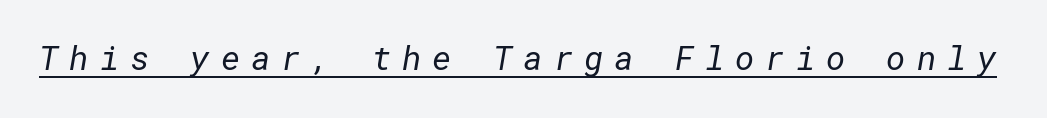
{"serif": "no", "bold": "no", "weight": "regular", "width": "normal", "stroke_contrast": "low", "x_height": "medium", "underline": "yes", "letter_spacing": "wide", "letter_spacing_em": 0.33, "glyph_px": 33}
